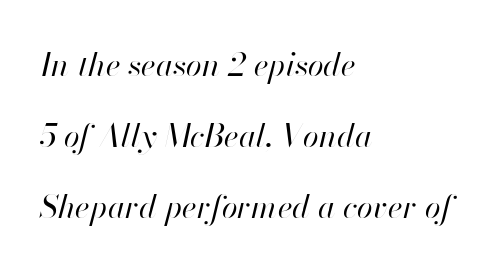
Compared with a centered layout, this one pins lines to the left instead. No chunkiness to these letters — they're not bold. A typesetter would mark this as italic. Looks like regular typesetting: each glyph gets only the width it needs. One glance says open: line gaps are wider than usual. The gap between lines stays unmarked.
